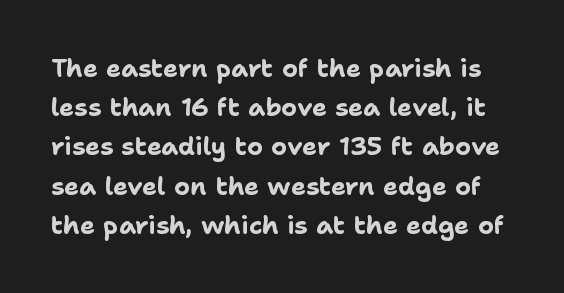
Q: Is the text bold? A: Yes.
Q: Is the text italic (slanted)? A: No, it is upright.
Q: Is the text underlined? A: No.
Q: Is the spacing between letters normal or unusually wide? A: Normal.
Q: Is the spacing between lines tight, normal or loose? A: Normal.
